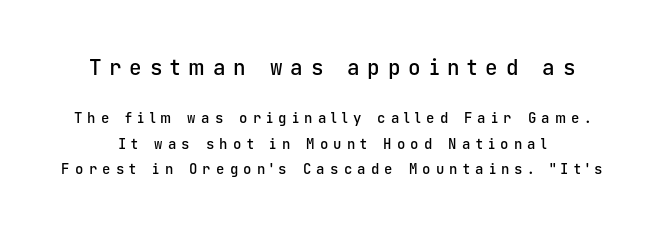
Size contrast runs from large at the top to small at the bottom. The lettering stays uniformly vertical, giving the passage a roman look. The words here are not underlined. Look at the stroke-to-counter ratio: somewhat heavy, a semibold.
